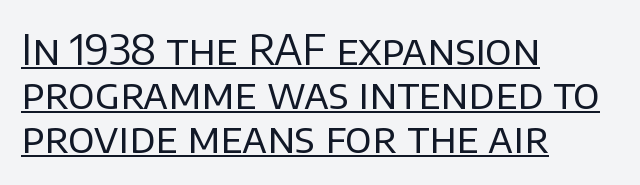
Q: Is the text bold? A: No.
Q: Is the text italic (slanted)? A: No, it is upright.
Q: Is the typeface a serif or a sans-serif typeface? A: Sans-serif.
Q: Is the text underlined? A: Yes.
Q: How is the paragraph aligned? A: Left-aligned.
Q: Is the spacing between letters normal or unusually wide? A: Normal.
Q: Is the spacing between lines tight, normal or loose? A: Tight.
Q: Width (condensed, normal, or wide)? A: Normal.
Q: Stroke contrast? A: Low.
Q: x-height? A: Large.
Q: Monospaced? A: No.
